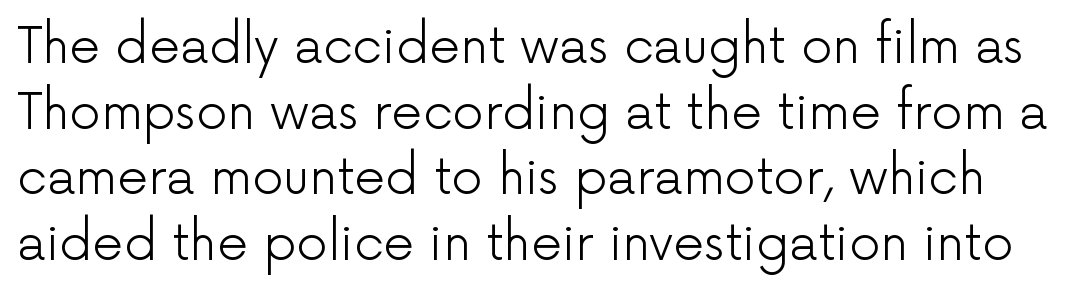
{"serif": "no", "italic": "no", "bold": "no", "weight": "light", "width": "normal", "stroke_contrast": "low", "x_height": "medium", "monospaced": "no", "underline": "no", "line_spacing": "normal", "line_spacing_ratio": 1.34, "letter_spacing": "normal", "letter_spacing_em": 0.0, "glyph_px": 49}
